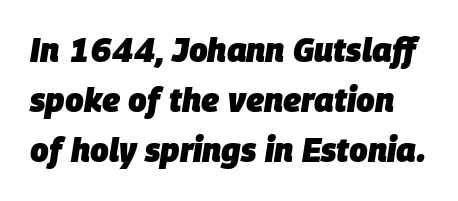
Tracking here is standard; glyphs follow each other at the usual distance. Notice how the stems are inclined rather than vertical — that's the hallmark of italics. The vertical gap from one line to the next is medium. The rendering uses a bold face; every stroke is thick and dark. Beneath every word, the page is bare.
